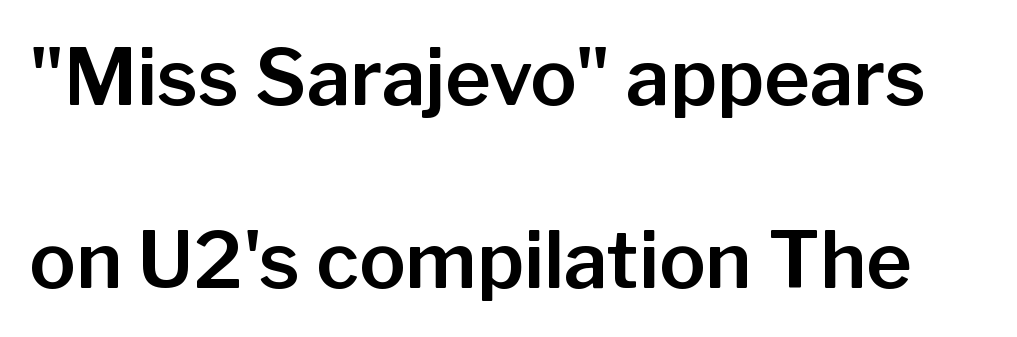
Tall strokes in this sample are plumb rather than angled. Has an underline been added? It has not. Words appear dense and cohesive because spacing is normal. Spacing verdict: proportional, widths tailored to each character. Students, observe: this is what heavily led, spacious text looks like. Are there feet on the stems? There aren't — it's a sans.
